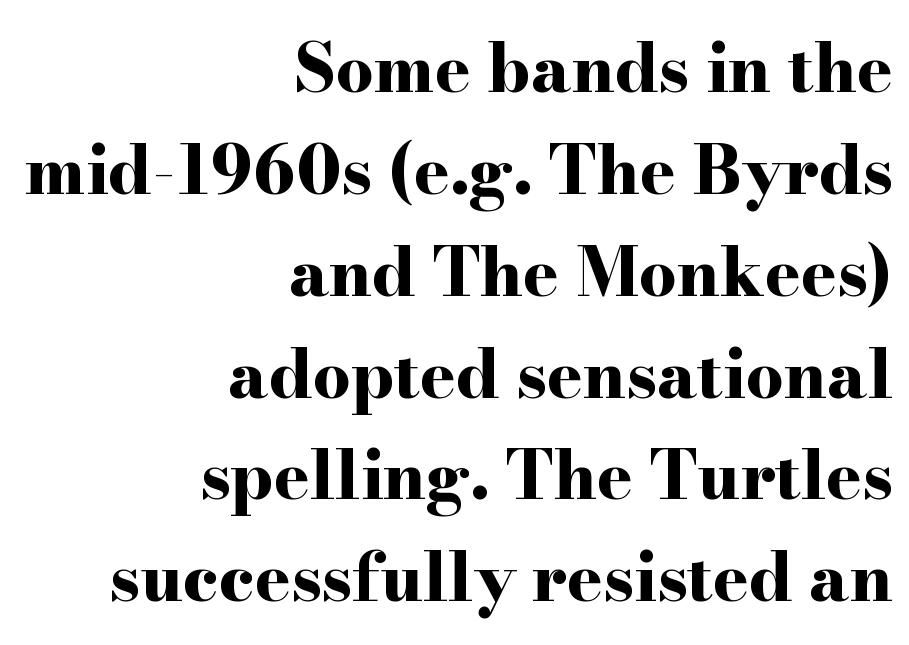
The image shows 67 px bold, wide serif type, upright; set right-aligned, normal line spacing (1.52x), normal letter spacing, not underlined; high stroke contrast and a small x-height.
